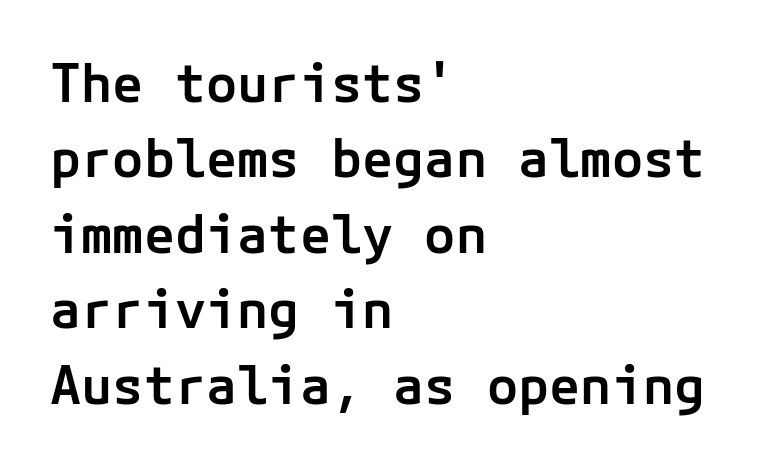
{"serif": "no", "italic": "no", "bold": "semi", "weight": "semibold", "width": "normal", "stroke_contrast": "low", "x_height": "medium", "underline": "no", "align": "left", "line_spacing": "normal", "line_spacing_ratio": 1.45, "letter_spacing": "normal", "letter_spacing_em": 0.0, "glyph_px": 52}
